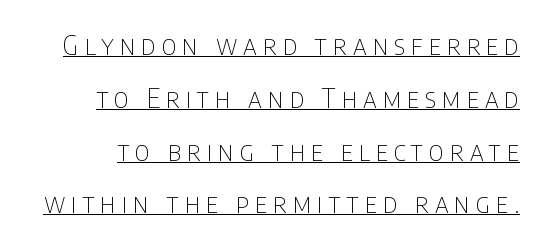
Q: Is the text bold? A: No.
Q: Is the text italic (slanted)? A: No, it is upright.
Q: Is the text underlined? A: Yes.
Q: Is the spacing between letters normal or unusually wide? A: Unusually wide.
Q: Is the spacing between lines tight, normal or loose? A: Loose.
